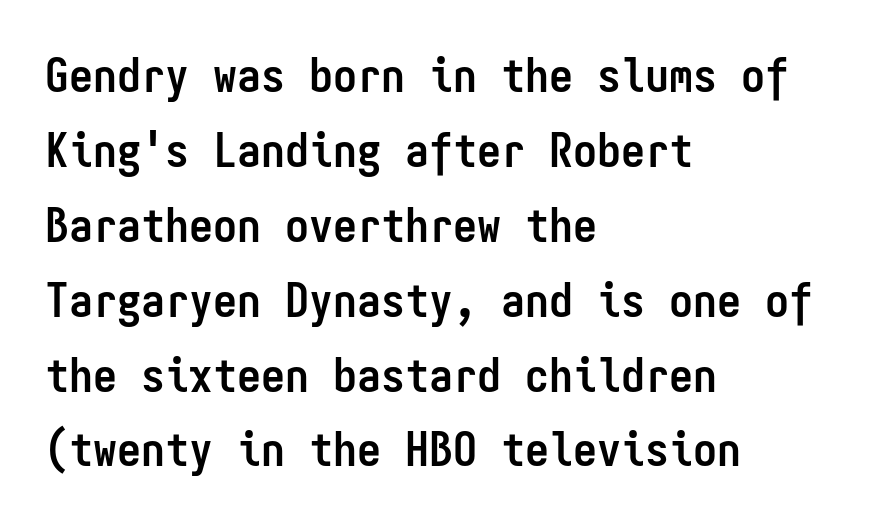
The image shows 48 px semibold, condensed sans-serif type, upright, monospaced; set left-aligned, normal line spacing (1.56x), normal letter spacing, not underlined; low stroke contrast and a medium x-height.
